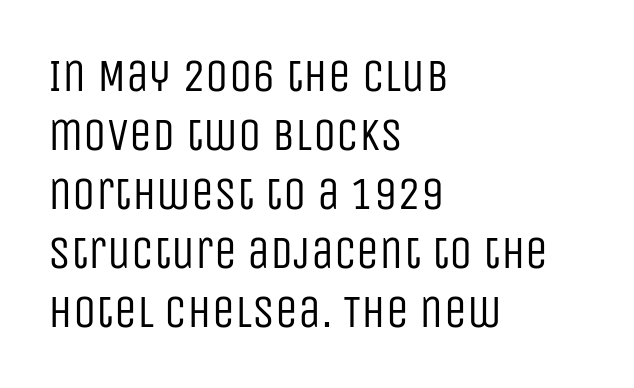
{"serif": "no", "italic": "no", "bold": "no", "weight": "regular", "width": "condensed", "stroke_contrast": "low", "x_height": "large", "monospaced": "no", "underline": "no", "align": "left", "line_spacing": "normal", "line_spacing_ratio": 1.28, "letter_spacing": "normal", "letter_spacing_em": 0.0, "glyph_px": 46}
